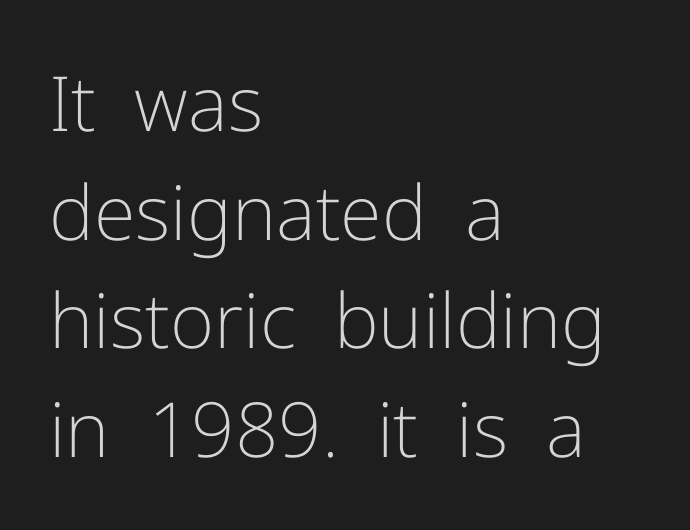
The rendering shows plain stroke endings on the letterforms — a sans-serif design. The text block is weighted toward the left margin, trailing off unevenly rightward. Observe the ordinary spacing: letters are neighbours, not strangers. Just letters on the line, the space beneath them empty.
